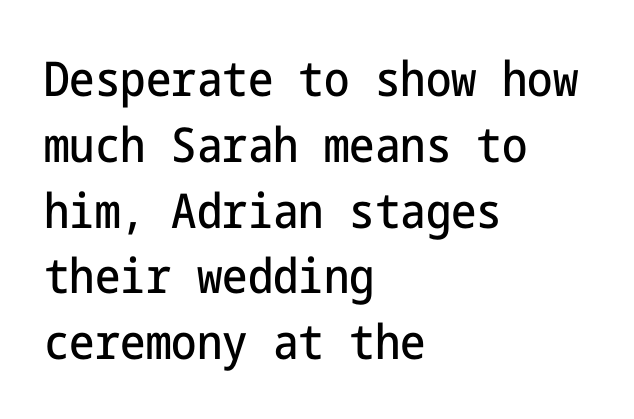
{"serif": "no", "italic": "no", "width": "condensed", "stroke_contrast": "low", "x_height": "medium", "underline": "no", "align": "left", "line_spacing": "normal", "line_spacing_ratio": 1.37, "letter_spacing": "normal", "letter_spacing_em": 0.0, "glyph_px": 48}
